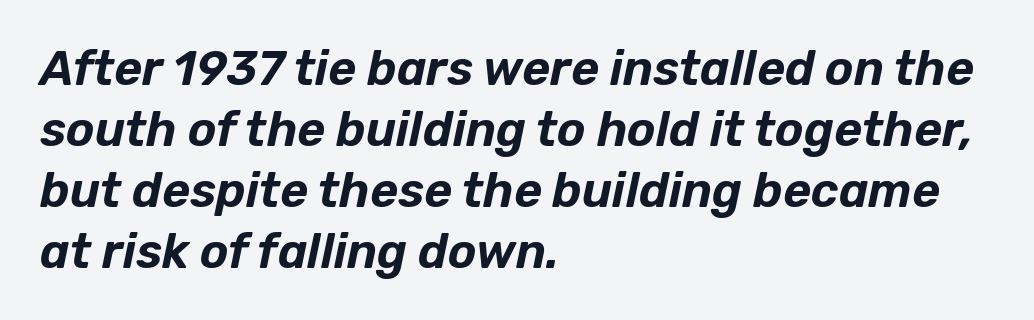
Q: Is the text italic (slanted)? A: Yes, it leans right by about 12 degrees.
Q: Is the text underlined? A: No.
Q: How is the paragraph aligned? A: Left-aligned.
Q: Is the spacing between letters normal or unusually wide? A: Normal.
Q: Is the spacing between lines tight, normal or loose? A: Normal.
Q: Width (condensed, normal, or wide)? A: Normal.
Q: Stroke contrast? A: Low.
Q: x-height? A: Medium.
Q: Monospaced? A: No.
